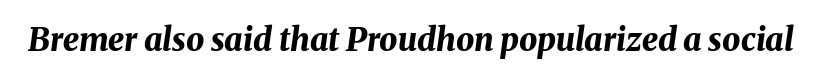
The image shows 32 px bold type, italic (leaning right); set normal letter spacing, not underlined; medium stroke contrast and a medium x-height.
